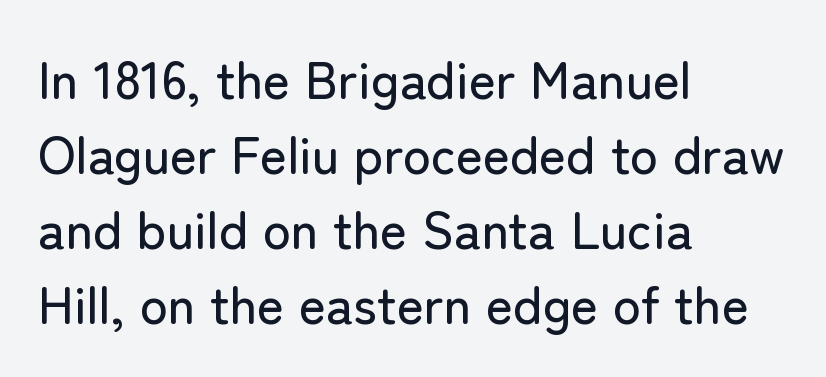
Q: Is the text italic (slanted)? A: No, it is upright.
Q: Is the typeface a serif or a sans-serif typeface? A: Sans-serif.
Q: Is the text underlined? A: No.
Q: How is the paragraph aligned? A: Left-aligned.
Q: Is the spacing between letters normal or unusually wide? A: Normal.
Q: Is the spacing between lines tight, normal or loose? A: Normal.
Q: Width (condensed, normal, or wide)? A: Normal.
Q: Stroke contrast? A: Low.
Q: x-height? A: Medium.
Q: Monospaced? A: No.
